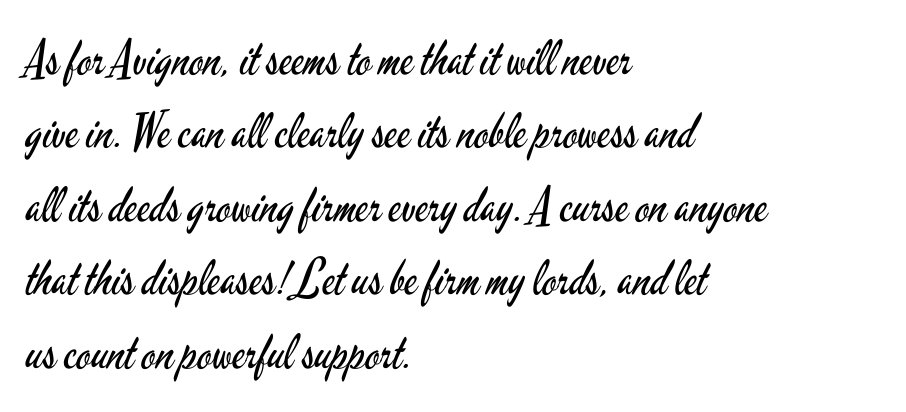
{"serif": "no", "bold": "no", "weight": "regular", "width": "condensed", "stroke_contrast": "low", "x_height": "small", "monospaced": "no", "underline": "no", "align": "left", "line_spacing": "normal", "line_spacing_ratio": 1.53, "letter_spacing": "normal", "letter_spacing_em": 0.0, "glyph_px": 48}
